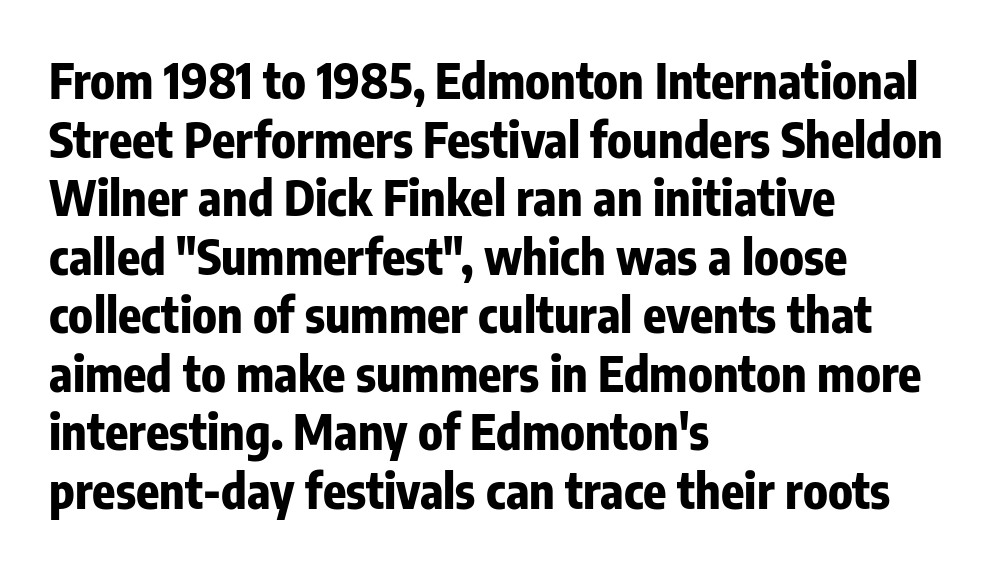
{"serif": "no", "italic": "no", "bold": "yes", "weight": "bold", "width": "condensed", "stroke_contrast": "low", "x_height": "medium", "monospaced": "no", "underline": "no", "align": "left", "line_spacing_ratio": 1.22, "letter_spacing": "normal", "letter_spacing_em": 0.0, "glyph_px": 48}
